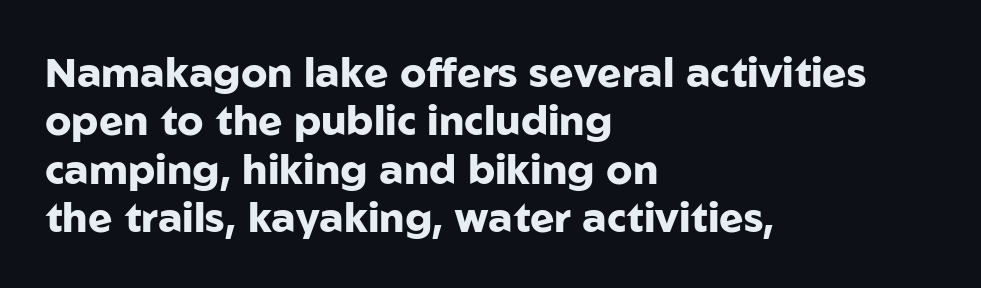
{"serif": "no", "italic": "no", "bold": "yes", "weight": "heavy", "width": "normal", "stroke_contrast": "low", "x_height": "medium", "monospaced": "no", "underline": "no", "align": "left", "line_spacing_ratio": 1.18, "letter_spacing": "normal", "letter_spacing_em": 0.0, "glyph_px": 41}
